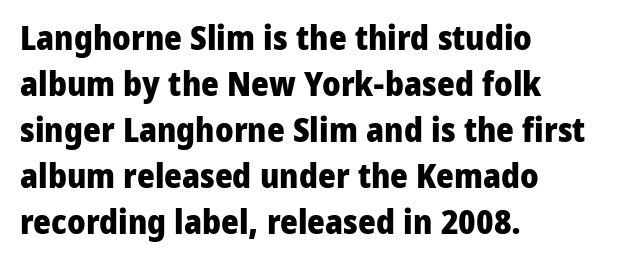
{"serif": "no", "italic": "no", "bold": "yes", "weight": "heavy", "width": "normal", "stroke_contrast": "low", "x_height": "medium", "monospaced": "no", "underline": "no", "align": "left", "line_spacing": "normal", "line_spacing_ratio": 1.35, "letter_spacing": "normal", "letter_spacing_em": 0.0, "glyph_px": 34}
